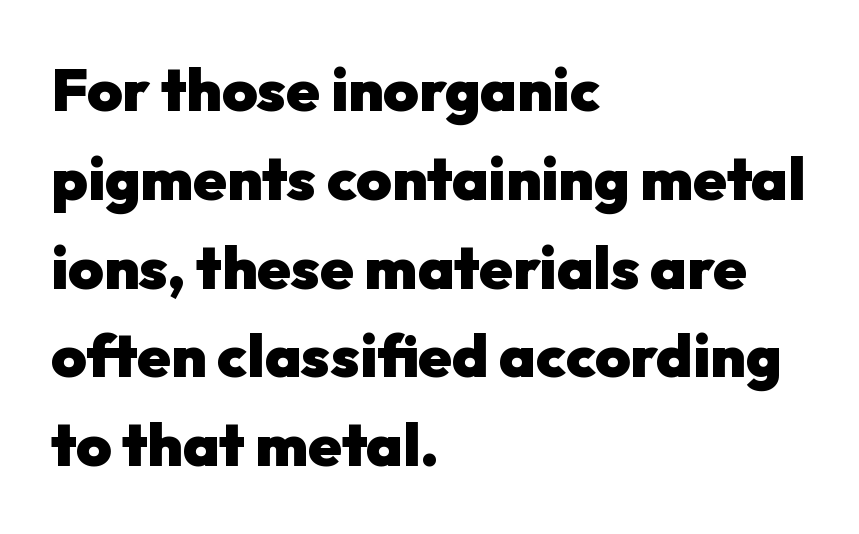
Q: Is the text bold? A: Yes.
Q: Is the text italic (slanted)? A: No, it is upright.
Q: Is the typeface a serif or a sans-serif typeface? A: Sans-serif.
Q: Is the text underlined? A: No.
Q: How is the paragraph aligned? A: Left-aligned.
Q: Is the spacing between letters normal or unusually wide? A: Normal.
Q: Is the spacing between lines tight, normal or loose? A: Normal.
Q: Width (condensed, normal, or wide)? A: Normal.
Q: Stroke contrast? A: Low.
Q: x-height? A: Medium.
Q: Monospaced? A: No.
